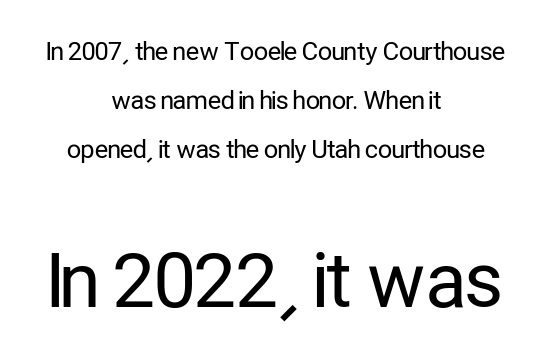
{"serif": "no", "italic": "no", "bold": "no", "weight": "regular", "width": "condensed", "stroke_contrast": "low", "x_height": "medium", "monospaced": "no", "underline": "no", "align": "center", "line_spacing": "loose", "line_spacing_ratio": 1.96, "letter_spacing": "normal", "letter_spacing_em": 0.0, "larger_block": "second", "size_ratio": 3.0, "glyph_px": 75}
